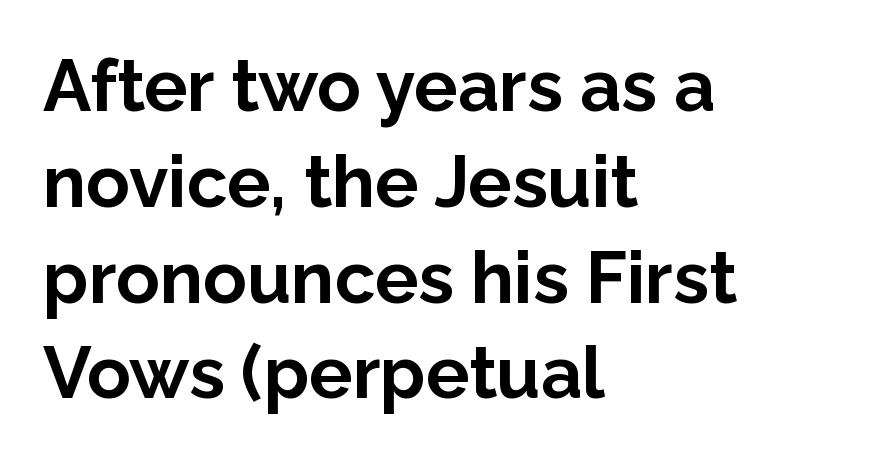
Visually the block forms a straight wall on the left and a jagged coastline on the right. Strokes here are thick enough to call this a true bold. The letters carry no serifs — their stems end cleanly without finishing strokes. A typesetter would call this leading conventional body-copy spacing. If you drew a line through each stem, it would be perfectly vertical.
